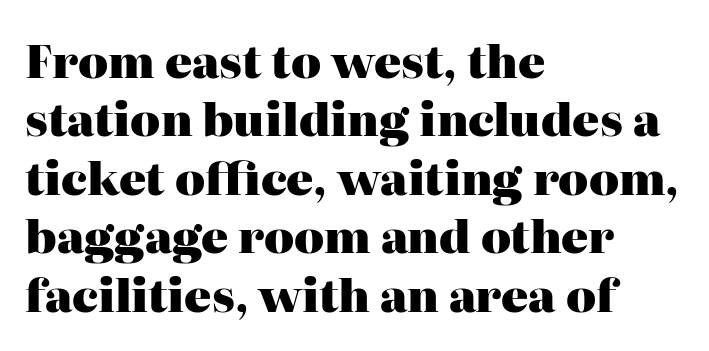
Every letter is thick-stroked: bold, no question. Inter-character spacing is left at the font's built-in metrics. Examine the stroke ends and you'll spot serifs. Layout note: lines flush left. Looks like regular typesetting: each glyph gets only the width it needs.
